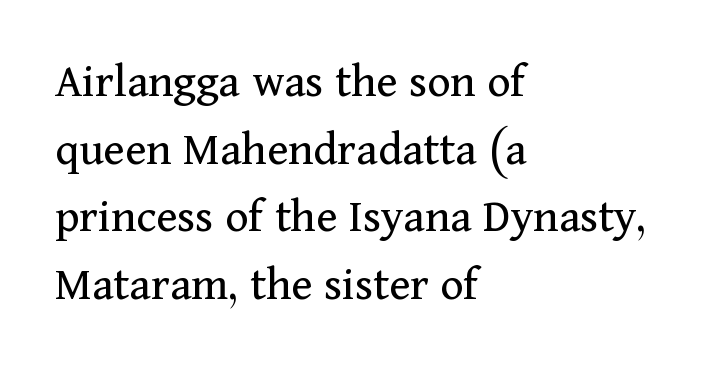
{"serif": "yes", "italic": "no", "bold": "no", "weight": "regular", "width": "normal", "stroke_contrast": "medium", "x_height": "medium", "monospaced": "no", "underline": "no", "align": "left", "line_spacing": "normal", "line_spacing_ratio": 1.38, "letter_spacing": "normal", "letter_spacing_em": 0.0, "glyph_px": 49}
